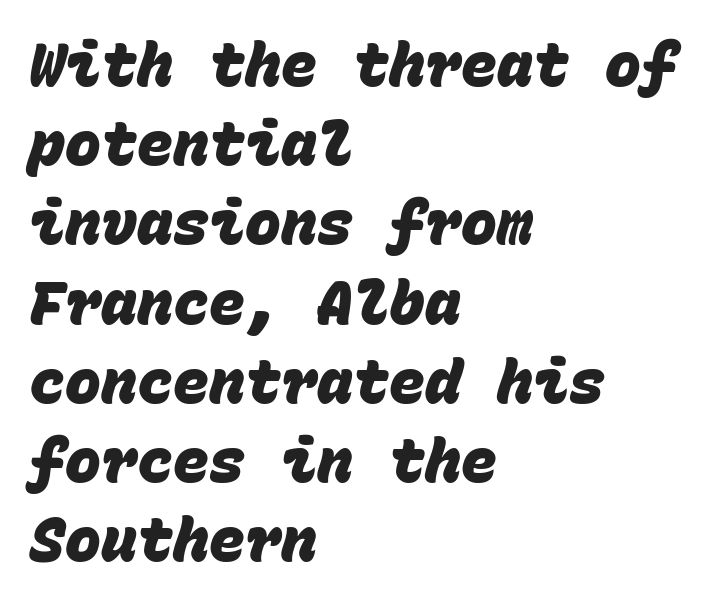
The passage shown has conventional tracking throughout. The rendering shows plain stroke endings on the letterforms — a sans-serif design. Fixed-width glyphs throughout — classic coding-font behaviour. Letters rest on an invisible, unmarked baseline.
